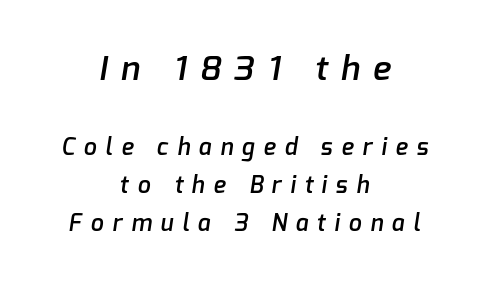
Q: Is the text bold? A: Semi-bold.
Q: Is the typeface a serif or a sans-serif typeface? A: Sans-serif.
Q: Is the text underlined? A: No.
Q: How is the paragraph aligned? A: Centered.
Q: Is the spacing between letters normal or unusually wide? A: Unusually wide.
Q: Is the spacing between lines tight, normal or loose? A: Normal.
Q: Which block of text is set in a larger size, the first (top) or the second (bottom)? A: The first (top) one.
Q: Width (condensed, normal, or wide)? A: Normal.
Q: Stroke contrast? A: Low.
Q: x-height? A: Medium.
Q: Monospaced? A: No.
